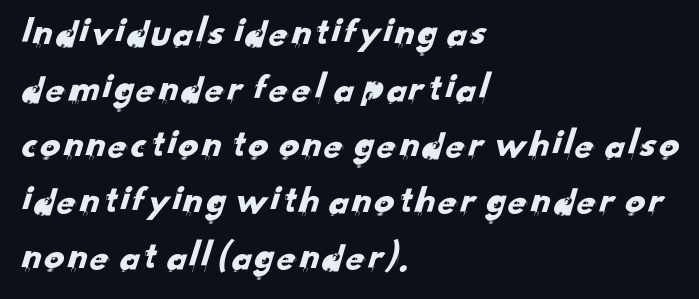
This sample uses a sans-serif face. Baseline-to-baseline distance is the conventional proportion of letter height. The line texture is even and compact thanks to regular tracking. The text block is weighted toward the left margin, trailing off unevenly rightward. Here the designer chose a conventional face with non-uniform glyph widths. Honestly, there is no underline to notice here at all.
